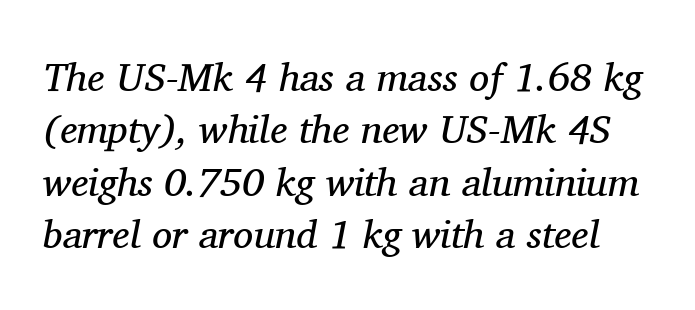
This sample has the flowing, uneven cadence of proportional lettering. No letter is thick-stroked: the sample isn't bold. Regarding leading, the lines here are spaced in the standard way. Unmarked baselines from the first word to the last. Notice how the stems are inclined rather than vertical — that's the hallmark of italics. Letterform terminals end in serifs throughout the passage.
